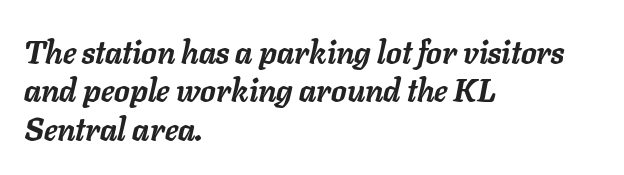
{"italic": "yes", "lean": "right", "slant_degrees": 11, "bold": "yes", "weight": "semibold", "width": "normal", "stroke_contrast": "low", "x_height": "medium", "monospaced": "no", "underline": "no", "align": "left", "line_spacing_ratio": 1.24, "letter_spacing": "normal", "letter_spacing_em": 0.0, "glyph_px": 31}
